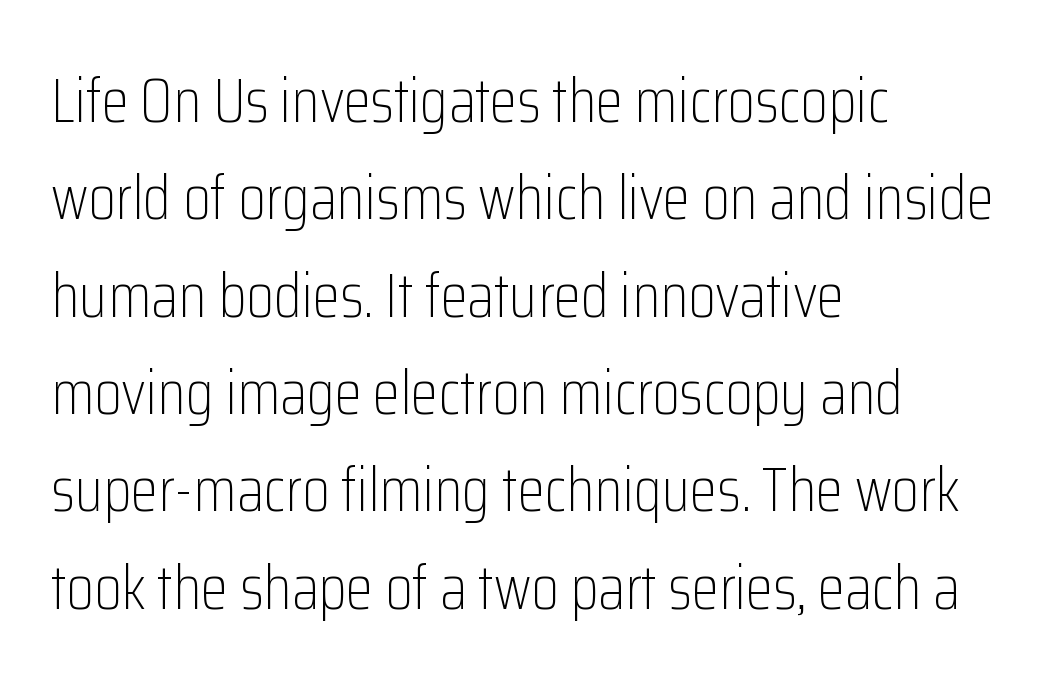
Does the lettering tilt? It doesn't — this is upright. Leading: standard. Each letter keeps its own natural width here, so spacing adapts to shape. No letter is thick-stroked: the sample isn't bold. Typographically, this falls in the sans-serif category. Anything drawn beneath the words? Only blank space.
